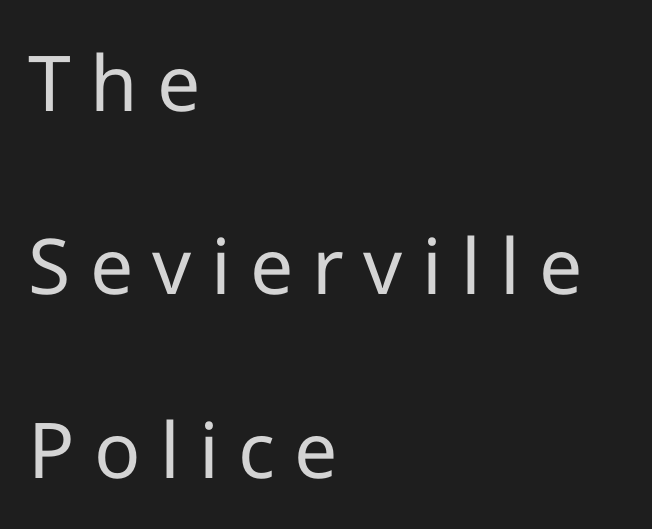
Q: Is the text bold? A: No.
Q: Is the text italic (slanted)? A: No, it is upright.
Q: Is the typeface a serif or a sans-serif typeface? A: Sans-serif.
Q: Is the text underlined? A: No.
Q: How is the paragraph aligned? A: Left-aligned.
Q: Is the spacing between letters normal or unusually wide? A: Unusually wide.
Q: Is the spacing between lines tight, normal or loose? A: Loose.
Q: Width (condensed, normal, or wide)? A: Normal.
Q: Stroke contrast? A: Low.
Q: x-height? A: Medium.
Q: Monospaced? A: No.
